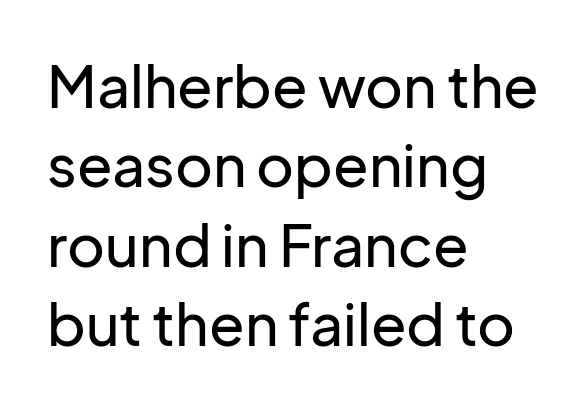
The image shows 58 px sans-serif type, upright; set left-aligned, normal line spacing (1.37x), normal letter spacing, not underlined; low stroke contrast and a medium x-height.
